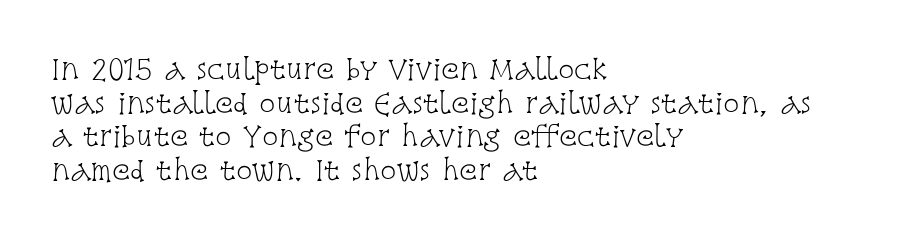
Q: Is the text bold? A: No.
Q: Is the text italic (slanted)? A: No, it is upright.
Q: Is the text underlined? A: No.
Q: How is the paragraph aligned? A: Left-aligned.
Q: Is the spacing between letters normal or unusually wide? A: Normal.
Q: Is the spacing between lines tight, normal or loose? A: Normal.
